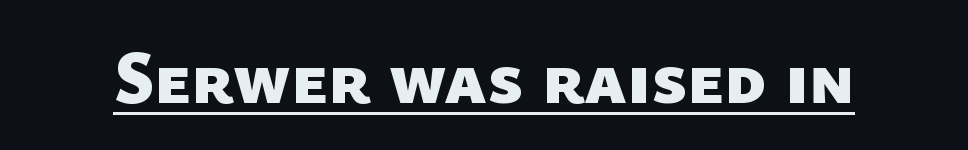
Each word holds together tightly as a unit, with standard inter-letter gaps. Pretty heavy lettering here — definitely bold. The lettering is marked with a stroke running underneath it. The letters carry no serifs — their stems end cleanly without finishing strokes. These lines are rendered in a variable-pitch font.
